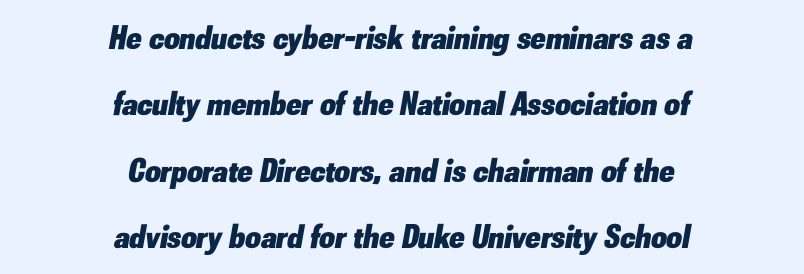
{"italic": "yes", "lean": "right", "slant_degrees": 10, "bold": "yes", "weight": "heavy", "width": "normal", "stroke_contrast": "low", "x_height": "small", "monospaced": "no", "underline": "no", "align": "center", "line_spacing": "loose", "line_spacing_ratio": 1.95, "letter_spacing": "normal", "letter_spacing_em": 0.0, "glyph_px": 34}
